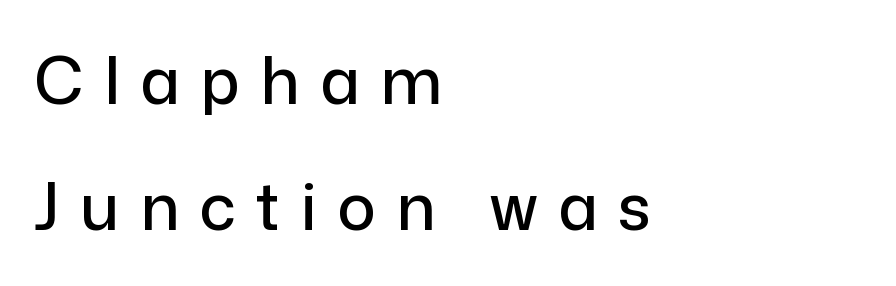
Q: Is the text italic (slanted)? A: No, it is upright.
Q: Is the typeface a serif or a sans-serif typeface? A: Sans-serif.
Q: Is the text underlined? A: No.
Q: How is the paragraph aligned? A: Left-aligned.
Q: Is the spacing between letters normal or unusually wide? A: Unusually wide.
Q: Is the spacing between lines tight, normal or loose? A: Loose.
Q: Width (condensed, normal, or wide)? A: Normal.
Q: Stroke contrast? A: Low.
Q: x-height? A: Medium.
Q: Monospaced? A: No.
